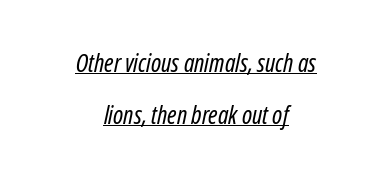
{"italic": "yes", "lean": "right", "slant_degrees": 12, "bold": "no", "underline": "yes", "align": "center", "line_spacing": "loose", "line_spacing_ratio": 2.07, "letter_spacing": "normal", "letter_spacing_em": 0.0, "glyph_px": 25}
